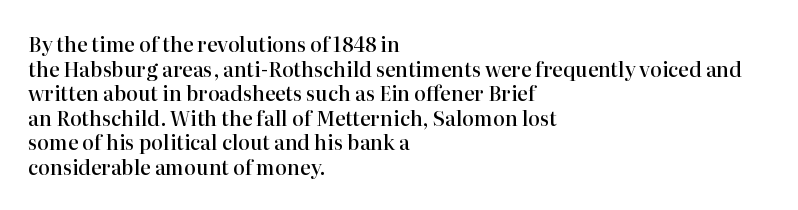
The image shows 20 px text type, upright; set left-aligned, line spacing 1.23x, normal letter spacing, not underlined.
